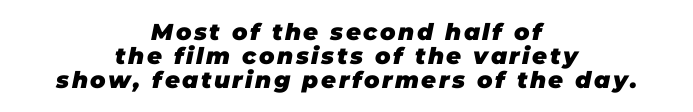
The image shows 23 px bold type, italic (leaning right); set centered, tight line spacing (1.05x), not underlined.
